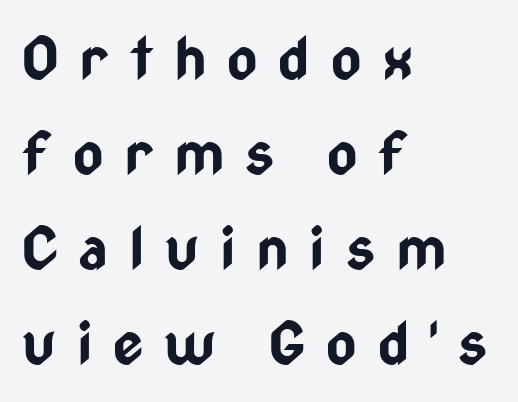
The image shows 58 px bold, condensed sans-serif type, upright; set left-aligned, normal line spacing (1.64x), unusually wide letter spacing (+0.36 em), not underlined; low stroke contrast and a medium x-height.
